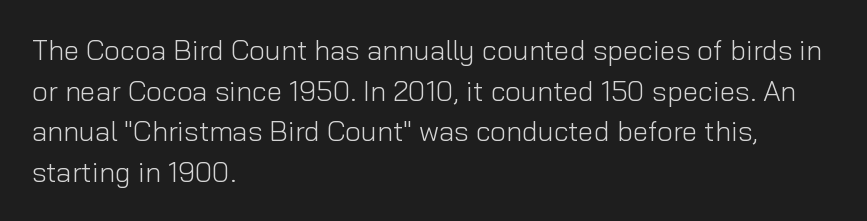
The image shows 28 px light sans-serif type, upright; set left-aligned, normal line spacing (1.45x), normal letter spacing, not underlined; low stroke contrast and a medium x-height.
